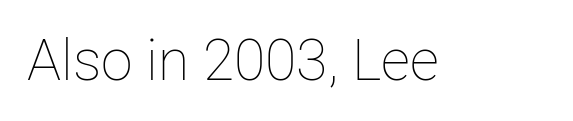
{"italic": "no", "bold": "no", "weight": "thin", "width": "normal", "stroke_contrast": "low", "x_height": "medium", "monospaced": "no", "underline": "no", "letter_spacing": "normal", "letter_spacing_em": 0.0, "glyph_px": 57}
